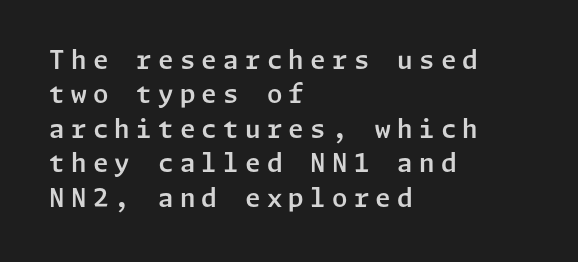
{"italic": "no", "underline": "no", "align": "left", "line_spacing": "normal", "line_spacing_ratio": 1.38, "letter_spacing": "wide", "letter_spacing_em": 0.25, "glyph_px": 25}
